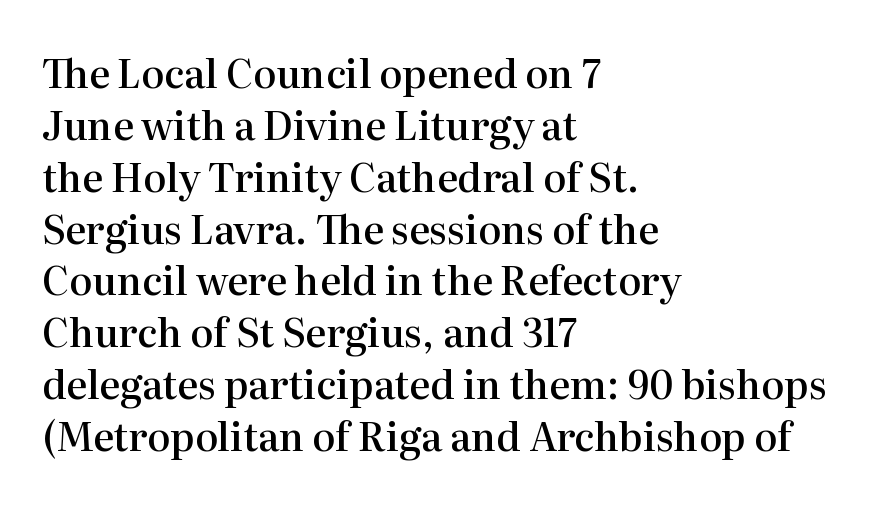
How would I describe the line gaps? Plain and ordinary. Glyph-to-glyph distance matches everyday printed text. Weight check: semibold — heavier than regular, not quite bold. Old-style or modern, the face here clearly has serifs. These lines are rendered in a variable-pitch font. Every character sits straight up, as roman type does.
